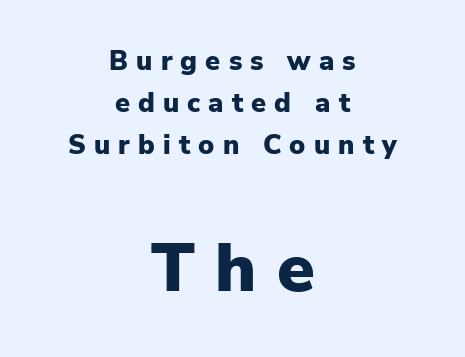
The rendering uses natural spacing where letterforms have individual widths. In terms of letterspacing, this is a distinctly airy, spread setting. The area under the type is left untouched. Character size in the trailing block exceeds that of the leading block. Tall strokes in this sample are plumb rather than angled.
